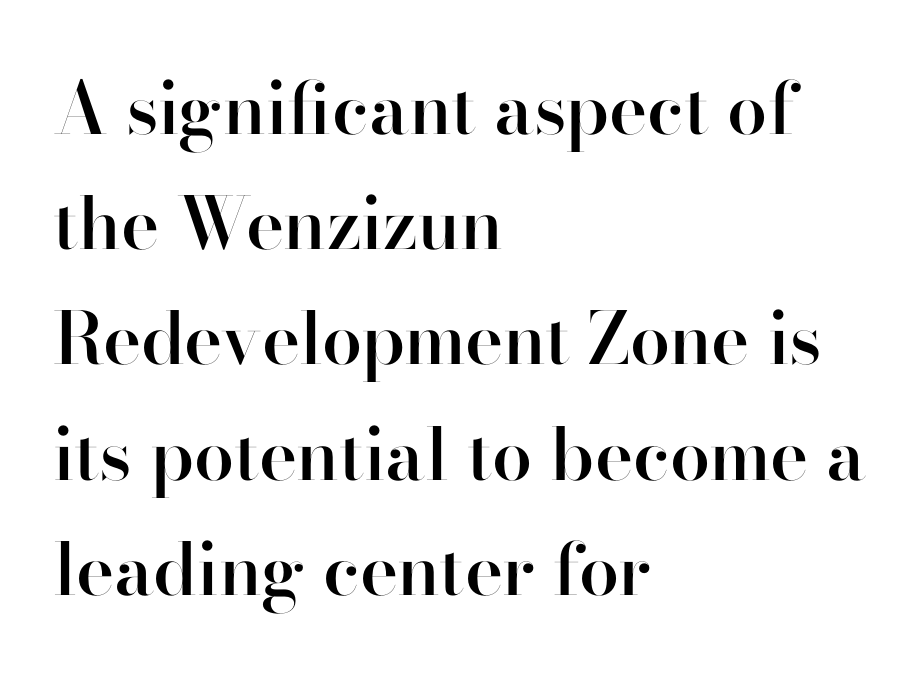
Q: Is the text bold? A: Semi-bold.
Q: Is the text italic (slanted)? A: No, it is upright.
Q: Is the typeface a serif or a sans-serif typeface? A: Sans-serif.
Q: Is the text underlined? A: No.
Q: How is the paragraph aligned? A: Left-aligned.
Q: Is the spacing between letters normal or unusually wide? A: Normal.
Q: Is the spacing between lines tight, normal or loose? A: Normal.
Q: Width (condensed, normal, or wide)? A: Normal.
Q: Stroke contrast? A: High.
Q: x-height? A: Small.
Q: Monospaced? A: No.
